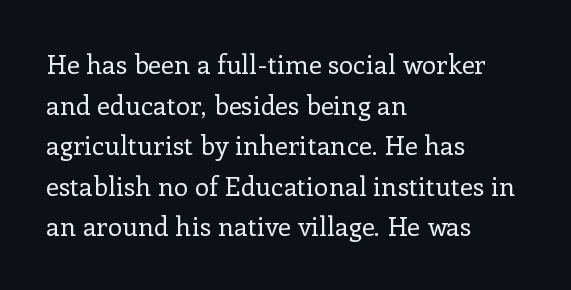
The zone under the glyphs is completely vacant. Letters have the restrained weight of plain body copy at most. Line beginnings align vertically; line endings do not. The gaps between neighbouring characters are ordinary and unremarkable.
